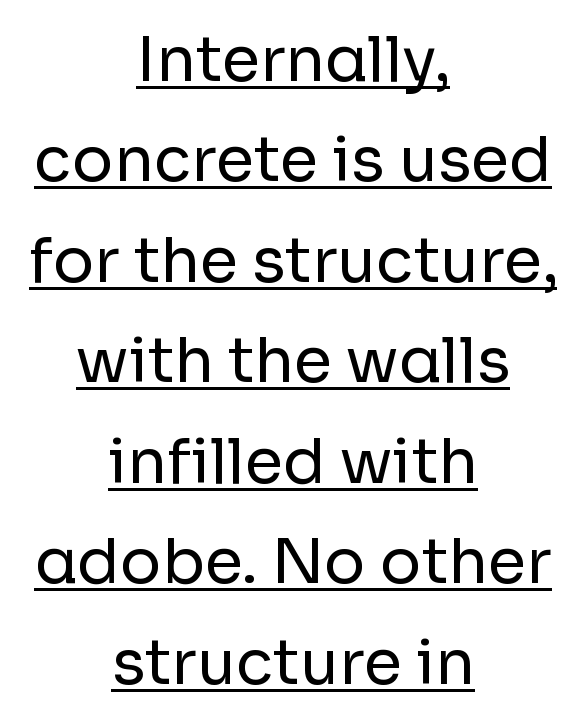
{"serif": "no", "italic": "no", "bold": "no", "weight": "regular", "width": "normal", "stroke_contrast": "low", "x_height": "medium", "monospaced": "no", "underline": "yes", "align": "center", "line_spacing": "normal", "line_spacing_ratio": 1.62, "letter_spacing": "normal", "letter_spacing_em": 0.0, "glyph_px": 62}
